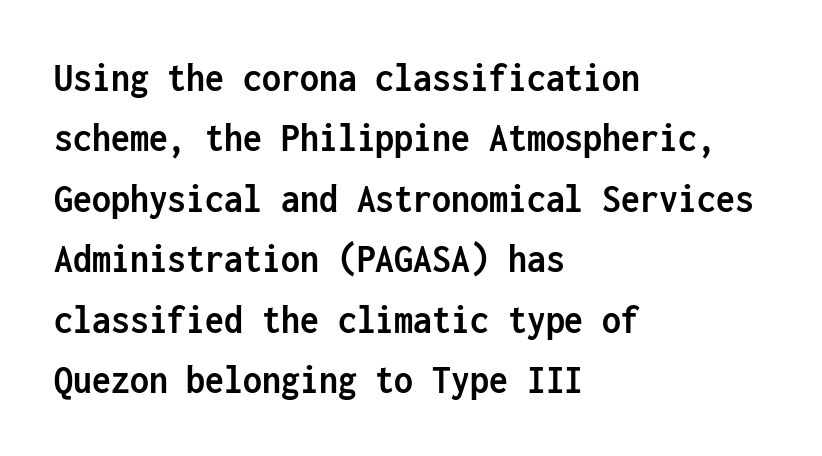
As a designer I'd log this as weight 700, bold. Spacing between characters is what you'd get straight out of the box. If you drew a line through each stem, it would be perfectly vertical. This block has exactly the height ordinary leading produces. Caption: multi-line text, flush left, ragged right.
